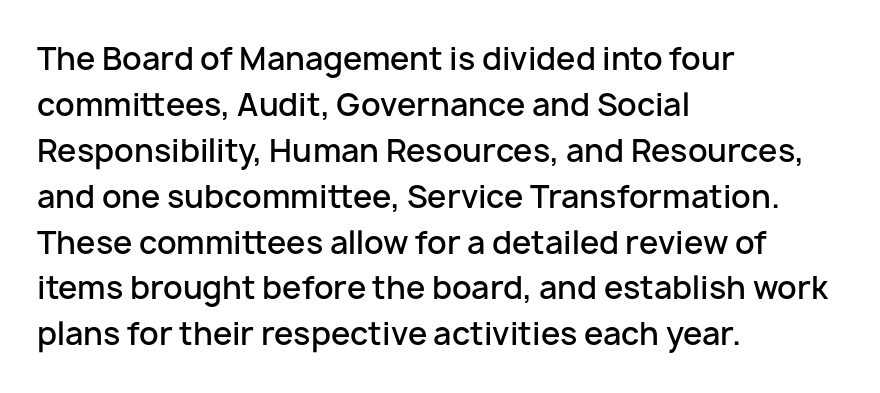
The image shows 31 px semibold sans-serif type, upright; set left-aligned, normal line spacing (1.48x), normal letter spacing, not underlined; low stroke contrast and a medium x-height.
